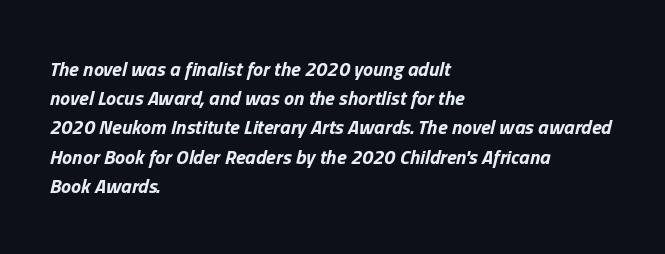
What's the leading like? Ordinary, nothing unusual. Pretty heavy lettering here — definitely bold. These lines are set flush left with a ragged right edge. Nothing unusual about the tracking: characters are spaced as the font intends. Quick note: italic.
